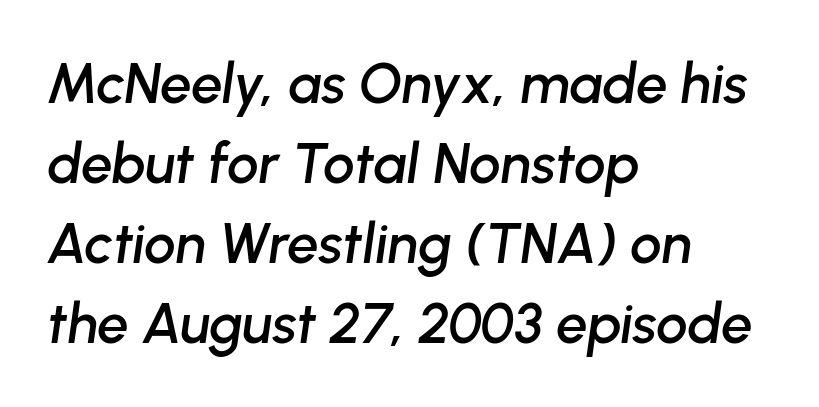
These lines sit exactly where default settings would place them. Descender tails drop into unmarked territory. Yep, that's italic — everything's leaning. Compared with a centered layout, this one pins lines to the left instead. A typesetter would call this proportional, since set widths differ per character.
